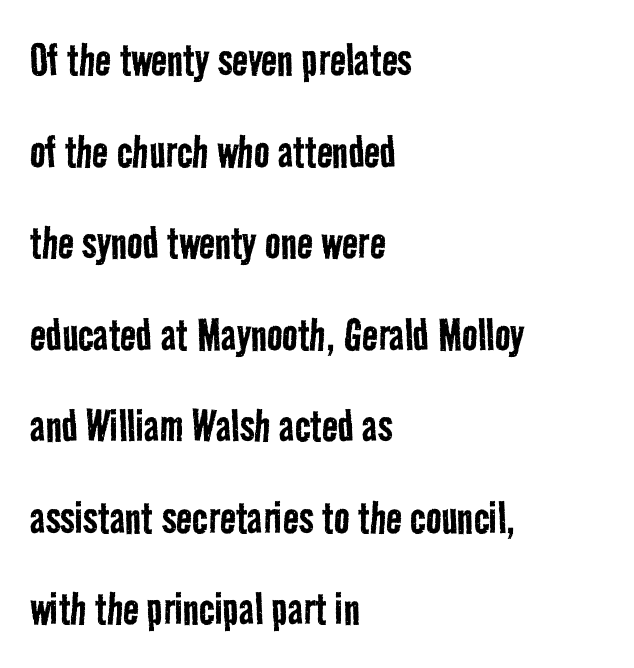
The image shows 52 px regular-weight, condensed sans-serif type; set left-aligned, line spacing 1.76x, normal letter spacing, not underlined; low stroke contrast and a medium x-height.
